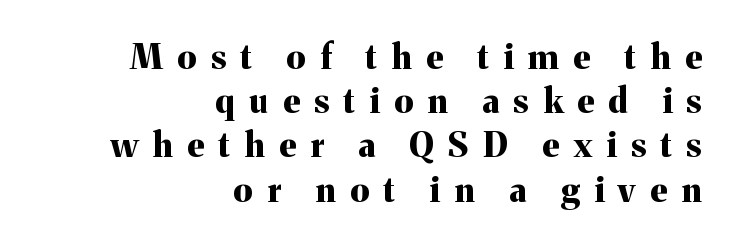
Q: Is the text bold? A: Yes.
Q: Is the text italic (slanted)? A: No, it is upright.
Q: Is the typeface a serif or a sans-serif typeface? A: Serif.
Q: Is the text underlined? A: No.
Q: How is the paragraph aligned? A: Right-aligned.
Q: Is the spacing between letters normal or unusually wide? A: Unusually wide.
Q: Is the spacing between lines tight, normal or loose? A: Normal.
Q: Width (condensed, normal, or wide)? A: Normal.
Q: Stroke contrast? A: Medium.
Q: x-height? A: Medium.
Q: Monospaced? A: No.
